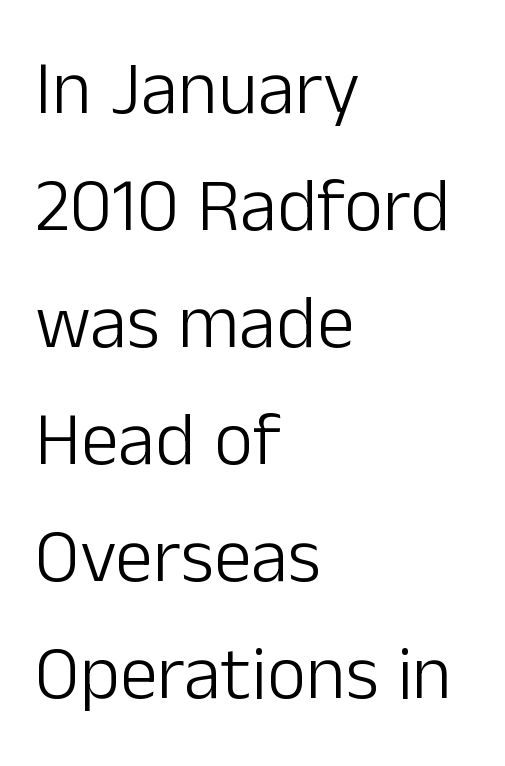
Underlining? Definitely not there. The rendering uses a moderate line-height, typical for paragraphs. Left-aligned paragraph, ragged on the right. A typesetter would mark this as roman, not italic. Here the designer chose a conventional face with non-uniform glyph widths.
